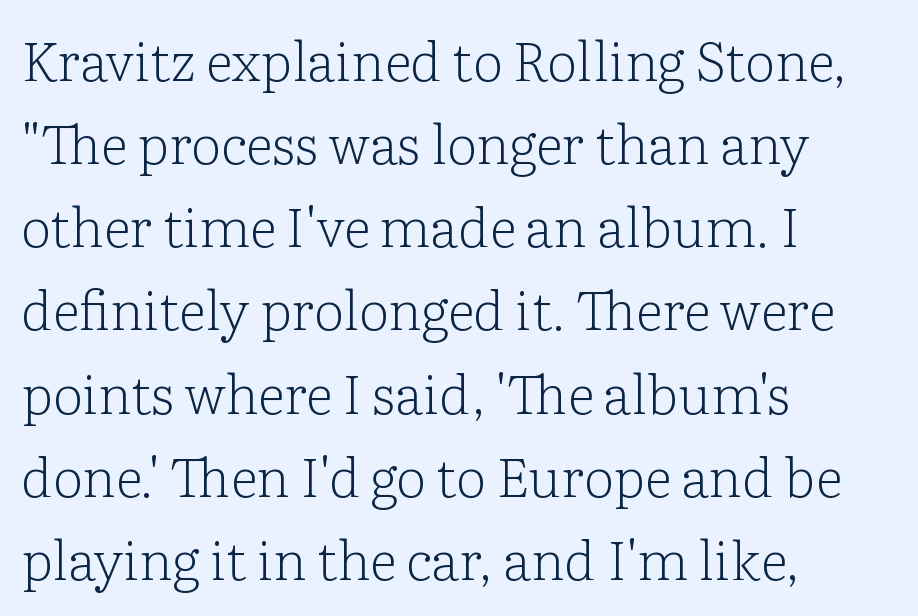
Bold? No — there's no thickening of the strokes. The face used here is proportionally spaced, like ordinary book or web type. A classic flush-left, rag-right setting is used for this passage. Characters follow at the spacing the type designer built in. Regarding leading, the lines here are spaced in the standard way. Check the space under the baseline: it is left empty.
